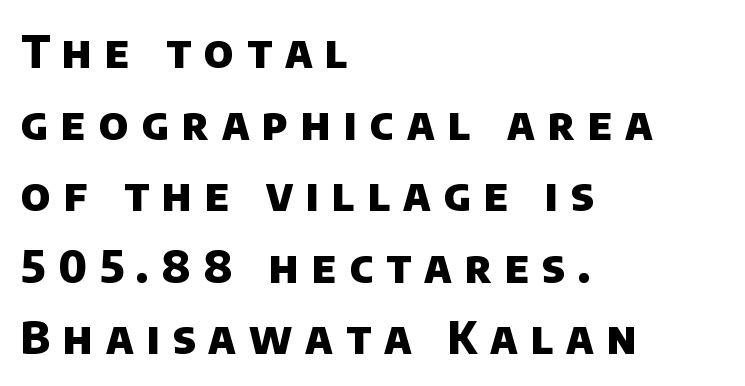
Q: Is the text bold? A: Yes.
Q: Is the typeface a serif or a sans-serif typeface? A: Sans-serif.
Q: Is the text underlined? A: No.
Q: How is the paragraph aligned? A: Left-aligned.
Q: Is the spacing between letters normal or unusually wide? A: Unusually wide.
Q: Is the spacing between lines tight, normal or loose? A: Normal.
Q: Width (condensed, normal, or wide)? A: Normal.
Q: Stroke contrast? A: Low.
Q: x-height? A: Large.
Q: Monospaced? A: No.
